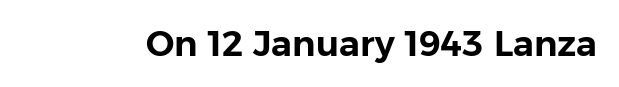
Q: Is the text italic (slanted)? A: No, it is upright.
Q: Is the typeface a serif or a sans-serif typeface? A: Sans-serif.
Q: Is the text underlined? A: No.
Q: Is the spacing between letters normal or unusually wide? A: Normal.
Q: Width (condensed, normal, or wide)? A: Normal.
Q: Stroke contrast? A: Low.
Q: x-height? A: Medium.
Q: Monospaced? A: No.
